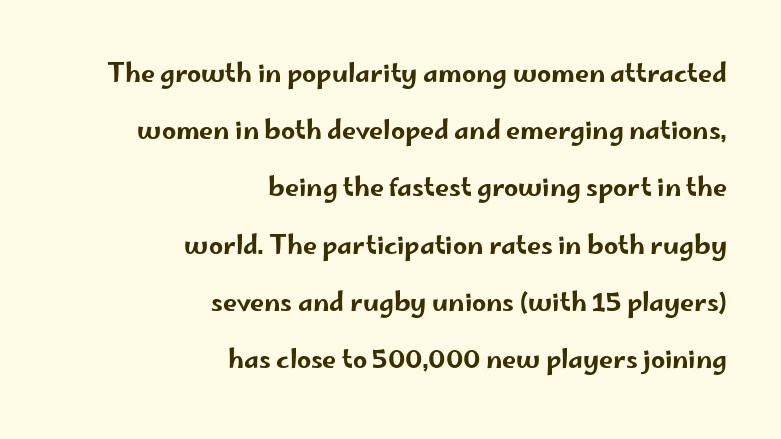
{"italic": "no", "underline": "no", "align": "right", "line_spacing": "loose", "line_spacing_ratio": 2.29, "letter_spacing": "normal", "letter_spacing_em": 0.0, "glyph_px": 25}
